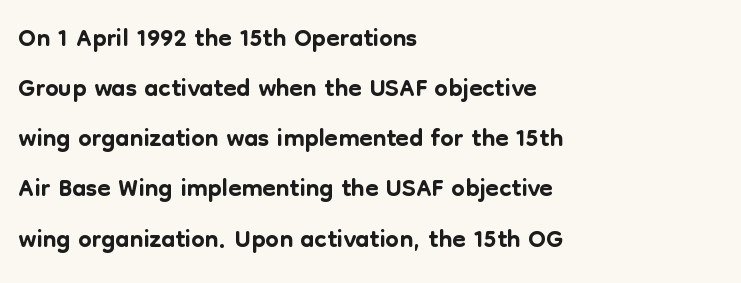
Each row of text sits above clean, open space. Does the copy run flush right? No — it runs flush left. The font family rendered here belongs to the sans-serif group. Every stem runs plumb, perpendicular to the baseline.
